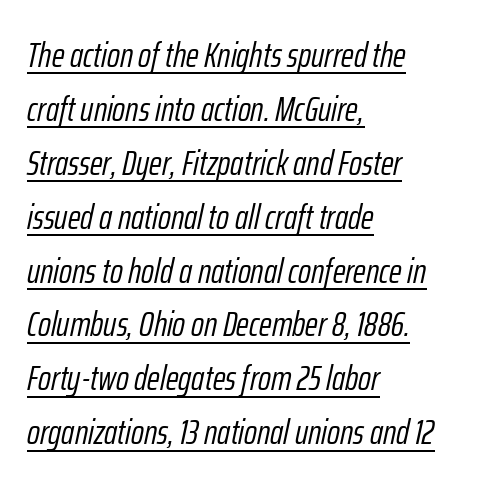
The line texture is even and compact thanks to regular tracking. Heaviness? Minimal to ordinary, like unemphasized prose. The lines are quadded left. A typesetter would call this proportional, since set widths differ per character. This sample uses an oblique cut, with every glyph tilted off the vertical.
